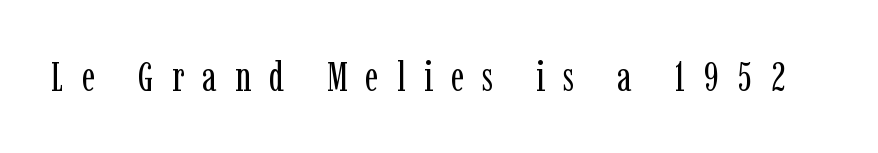
Q: Is the text bold? A: No.
Q: Is the text italic (slanted)? A: No, it is upright.
Q: Is the typeface a serif or a sans-serif typeface? A: Serif.
Q: Is the text underlined? A: No.
Q: Is the spacing between letters normal or unusually wide? A: Unusually wide.
Q: Width (condensed, normal, or wide)? A: Condensed.
Q: Stroke contrast? A: Low.
Q: x-height? A: Medium.
Q: Monospaced? A: No.
